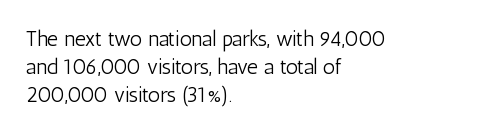
Visually the block forms a straight wall on the left and a jagged coastline on the right. Style check: upright. Bold? No — there's no thickening of the strokes. Notice how descenders clear the ascenders below comfortably — that's standard leading. Each word holds together tightly as a unit, with standard inter-letter gaps.
